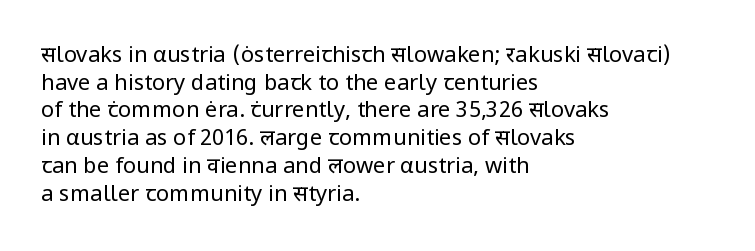
The image shows 22 px text type, upright; set left-aligned, normal line spacing (1.26x), normal letter spacing, not underlined.
